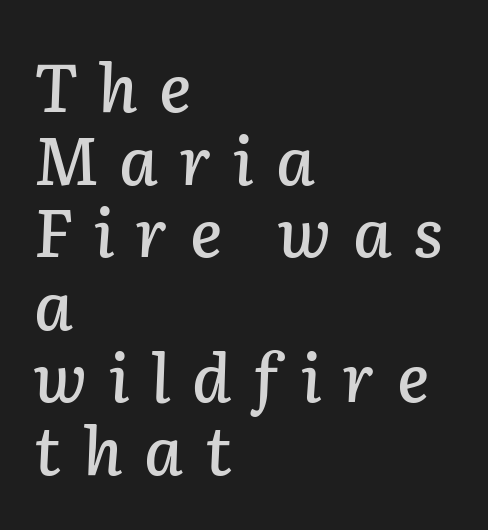
The image shows 66 px text type, italic (leaning right); set left-aligned, tight line spacing (1.1x), unusually wide letter spacing (+0.33 em), not underlined; low stroke contrast and a medium x-height.
